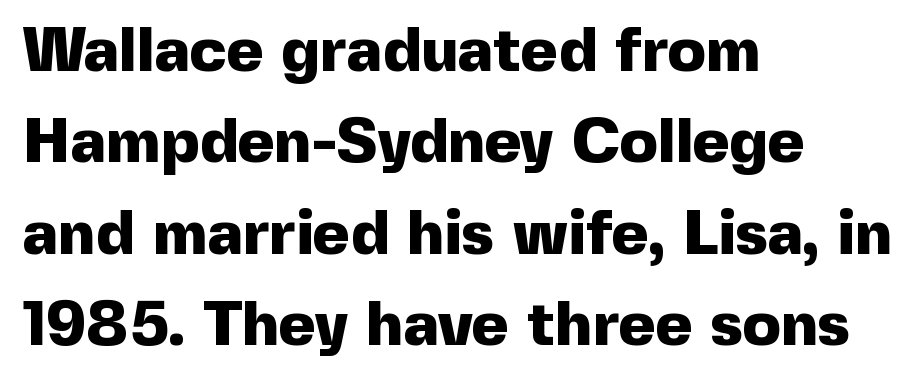
This rendering features lettering with no underline. This sample is left-justified, so line endings fall wherever the words run out. Summary of weight: heavy, a full bold. Notice how descenders clear the ascenders below comfortably — that's standard leading. A typesetter would call this zero additional tracking. In terms of posture, this sample is upright.
